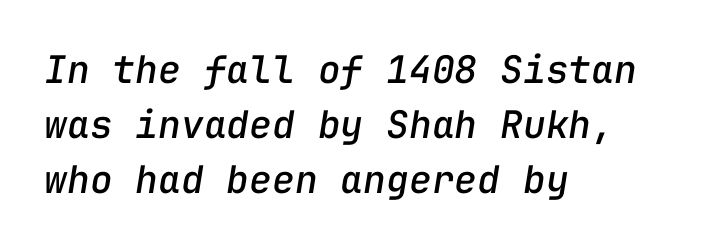
The image shows 38 px text type, italic (leaning right), monospaced; set left-aligned, normal line spacing (1.45x), normal letter spacing, not underlined; low stroke contrast and a medium x-height.
